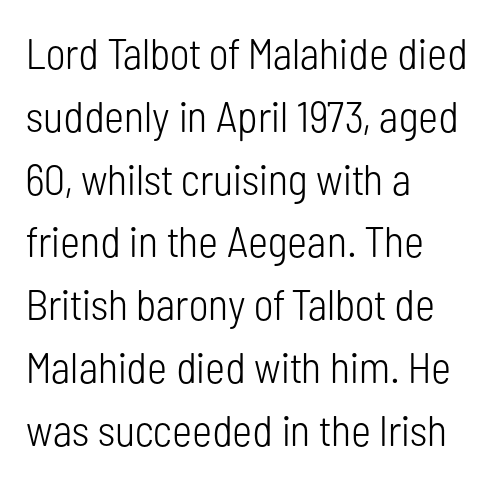
The area under the type is left untouched. Stem width sits at or under what a default text font uses. Tall strokes in this sample are plumb rather than angled. Compared with typical body copy, the letter spacing here is the same. Caption: multi-line text, flush left, ragged right.
